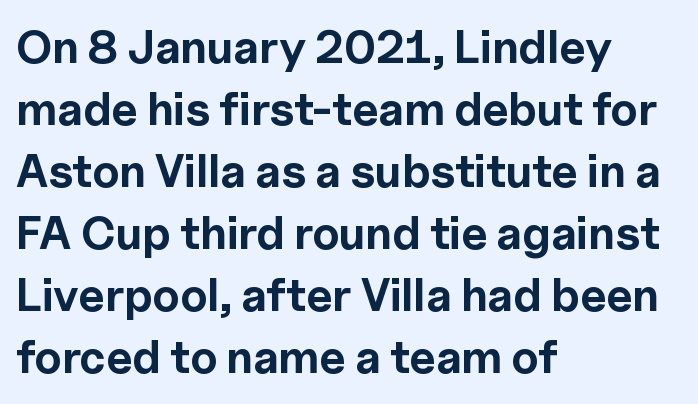
{"serif": "no", "italic": "no", "bold": "yes", "weight": "bold", "width": "normal", "x_height": "medium", "monospaced": "no", "underline": "no", "align": "left", "line_spacing": "normal", "line_spacing_ratio": 1.35, "letter_spacing": "normal", "letter_spacing_em": 0.0, "glyph_px": 46}
